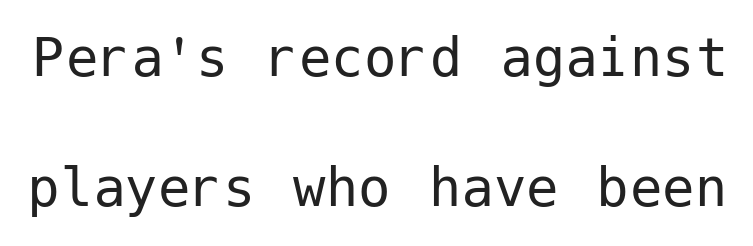
The image shows 65 px regular-weight sans-serif type, upright; set loose line spacing (2.0x), normal letter spacing, not underlined; low stroke contrast and a medium x-height.
